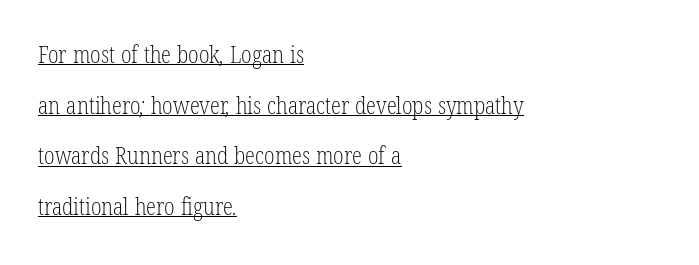
Q: Is the text bold? A: No.
Q: Is the text underlined? A: Yes.
Q: How is the paragraph aligned? A: Left-aligned.
Q: Is the spacing between letters normal or unusually wide? A: Normal.
Q: Is the spacing between lines tight, normal or loose? A: Loose.
